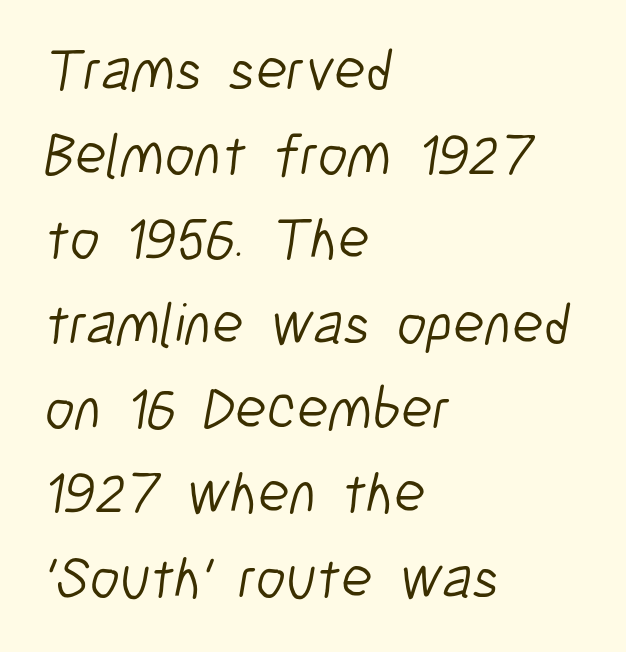
The image shows 58 px light, condensed sans-serif type; set left-aligned, normal line spacing (1.46x), normal letter spacing, not underlined; low stroke contrast and a medium x-height.
